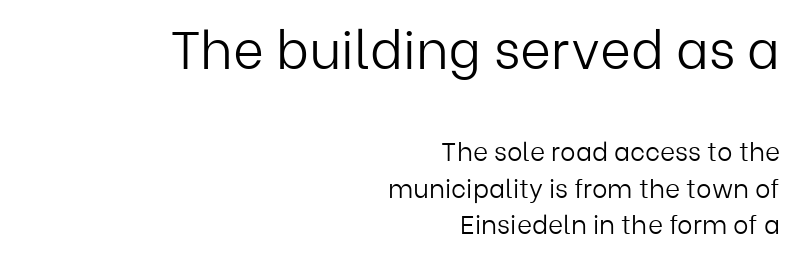
{"serif": "no", "italic": "no", "bold": "no", "weight": "light", "width": "normal", "stroke_contrast": "low", "x_height": "medium", "monospaced": "no", "underline": "no", "align": "right", "line_spacing": "normal", "line_spacing_ratio": 1.42, "letter_spacing": "normal", "letter_spacing_em": 0.0, "larger_block": "first", "size_ratio": 2.04, "glyph_px": 53}
